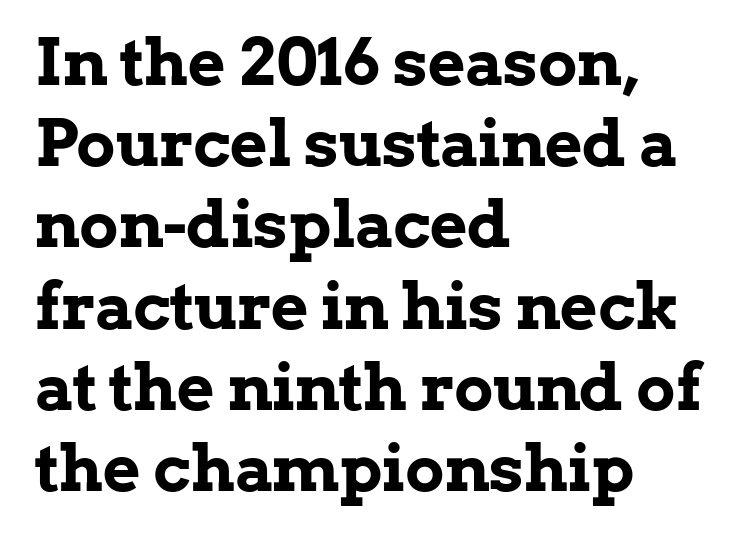
Q: Is the text bold? A: Yes.
Q: Is the text italic (slanted)? A: No, it is upright.
Q: Is the typeface a serif or a sans-serif typeface? A: Serif.
Q: Is the text underlined? A: No.
Q: How is the paragraph aligned? A: Left-aligned.
Q: Is the spacing between letters normal or unusually wide? A: Normal.
Q: Is the spacing between lines tight, normal or loose? A: Normal.
Q: Width (condensed, normal, or wide)? A: Normal.
Q: Stroke contrast? A: Low.
Q: x-height? A: Medium.
Q: Monospaced? A: No.
